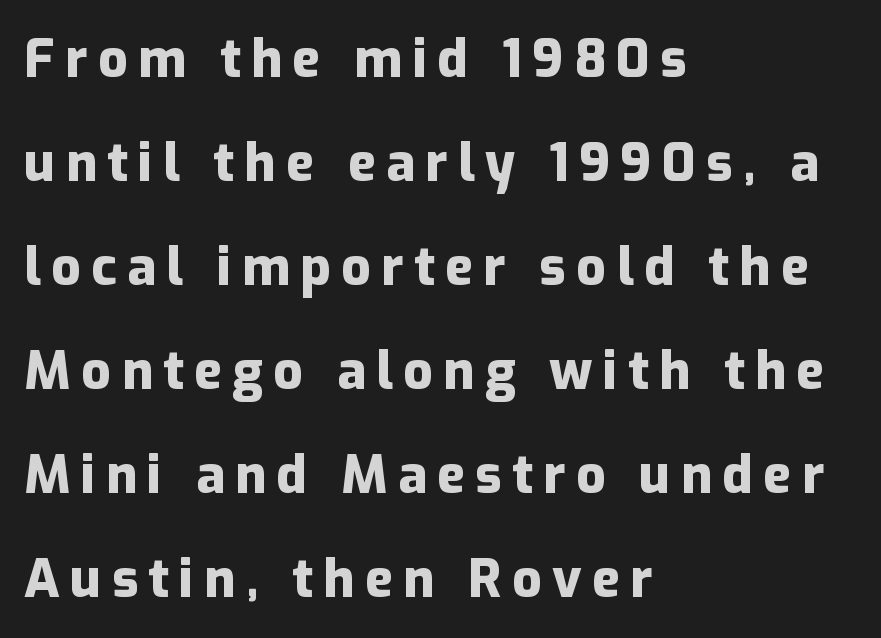
{"serif": "no", "italic": "no", "bold": "yes", "weight": "heavy", "width": "normal", "stroke_contrast": "low", "x_height": "medium", "monospaced": "no", "underline": "no", "align": "left", "line_spacing": "loose", "line_spacing_ratio": 2.0, "letter_spacing": "wide", "letter_spacing_em": 0.2, "glyph_px": 52}
